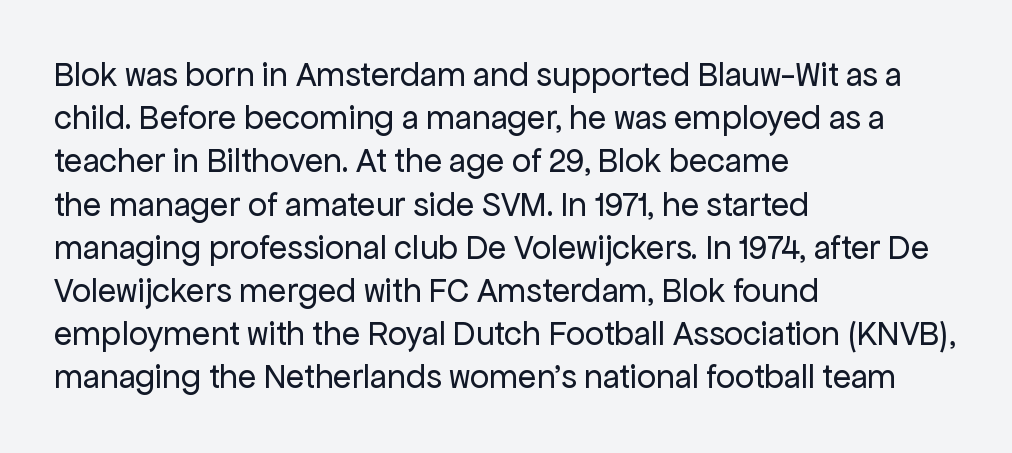
The image shows 34 px regular-weight sans-serif type, upright; set left-aligned, normal line spacing (1.27x), normal letter spacing, not underlined; low stroke contrast and a medium x-height.
